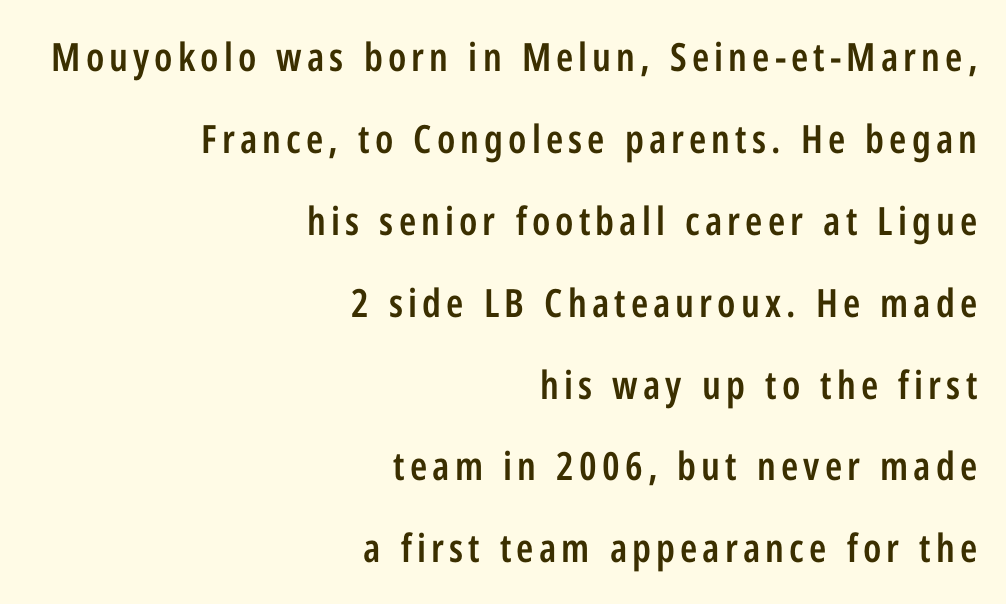
The image shows 39 px semibold, condensed sans-serif type, upright; set right-aligned, loose line spacing (2.1x), not underlined; low stroke contrast and a medium x-height.
